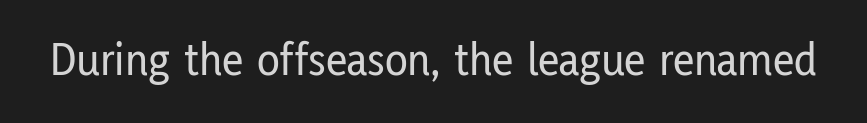
This rendering employs a face without finishing strokes, i.e., a sans-serif. Students, note that the glyphs here touch the page at normal intervals. Varying glyph widths throughout — classic text-font behaviour. The baseline area is clear. The lettering stays uniformly vertical, giving the passage a roman look.
